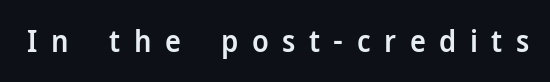
The image shows 30 px semibold sans-serif type, upright; set unusually wide letter spacing (+0.45 em), not underlined; low stroke contrast and a medium x-height.
